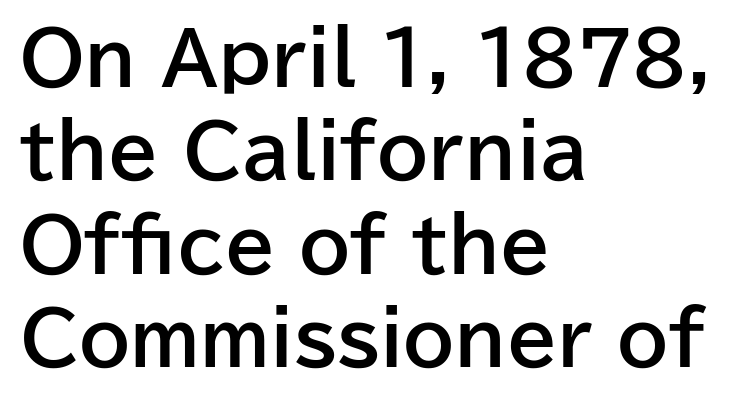
Q: Is the text bold? A: Yes.
Q: Is the text italic (slanted)? A: No, it is upright.
Q: Is the typeface a serif or a sans-serif typeface? A: Sans-serif.
Q: Is the text underlined? A: No.
Q: How is the paragraph aligned? A: Left-aligned.
Q: Is the spacing between letters normal or unusually wide? A: Normal.
Q: Is the spacing between lines tight, normal or loose? A: Normal.
Q: Width (condensed, normal, or wide)? A: Normal.
Q: Stroke contrast? A: Low.
Q: x-height? A: Medium.
Q: Monospaced? A: No.
